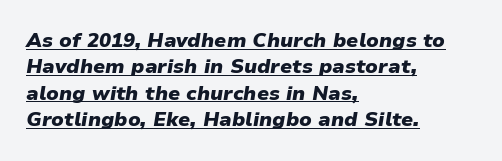
Q: Is the text bold? A: Yes.
Q: Is the text italic (slanted)? A: Yes, it leans right by about 9 degrees.
Q: Is the text underlined? A: Yes.
Q: How is the paragraph aligned? A: Left-aligned.
Q: Is the spacing between letters normal or unusually wide? A: Normal.
Q: Is the spacing between lines tight, normal or loose? A: Normal.
